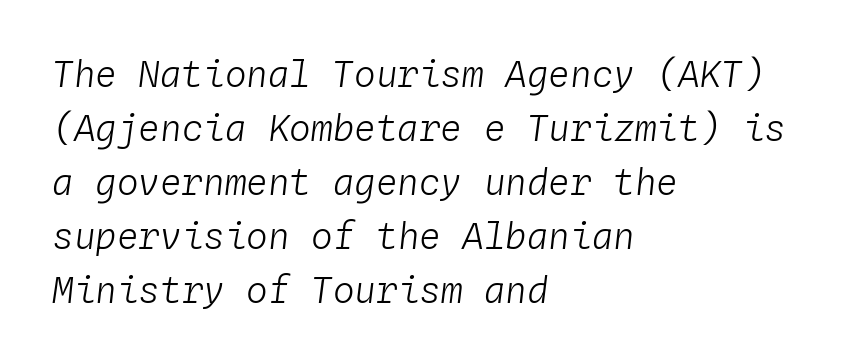
How would I describe the line gaps? Plain and ordinary. Heaviness? Minimal to ordinary, like unemphasized prose. Yep, that's italic — everything's leaning. Look at the tracking — it's just the regular setting, nothing added. Note the uniform advance width — an 'i' takes as much space as an 'm'. The passage is arranged the way most books set body copy — flush left.
